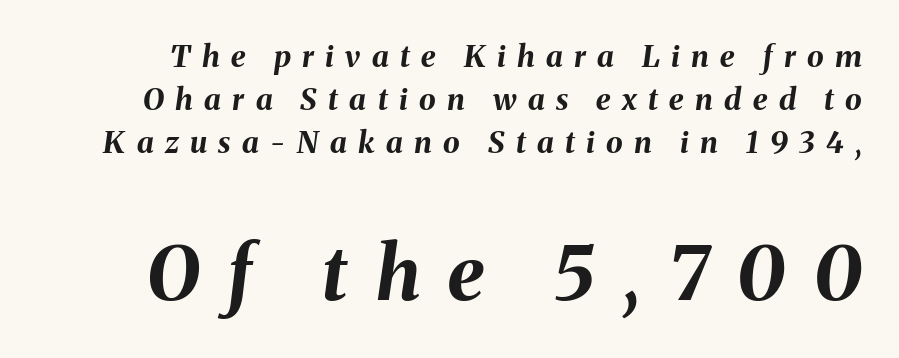
Small over large — that's the arrangement of the two blocks here. A typesetter would call this proportional, since set widths differ per character. As a designer I'd log this as weight 700, bold. Style check: oblique.
